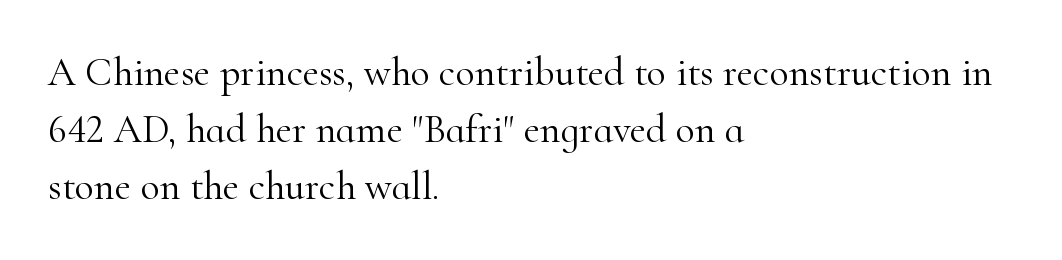
Tracking here is standard; glyphs follow each other at the usual distance. Is the stroke heavy? The answer is a plain regular-or-lighter. The axis of the letterforms is exactly vertical. These lines are rendered in a variable-pitch font. Old-style or modern, the face here clearly has serifs. The compositor pushed each line to the left boundary.
